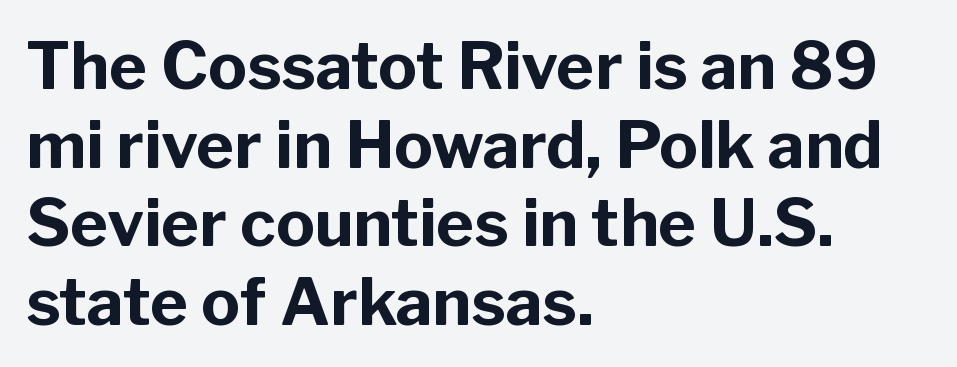
Q: Is the text bold? A: Yes.
Q: Is the text italic (slanted)? A: No, it is upright.
Q: Is the typeface a serif or a sans-serif typeface? A: Sans-serif.
Q: Is the text underlined? A: No.
Q: How is the paragraph aligned? A: Left-aligned.
Q: Is the spacing between letters normal or unusually wide? A: Normal.
Q: Width (condensed, normal, or wide)? A: Normal.
Q: Stroke contrast? A: Low.
Q: x-height? A: Medium.
Q: Monospaced? A: No.
